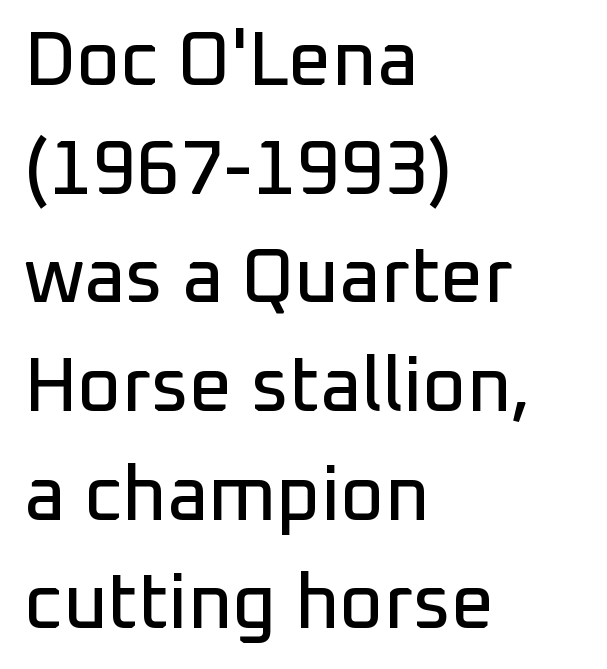
The image shows 76 px sans-serif type, upright; set left-aligned, normal line spacing (1.43x), normal letter spacing, not underlined; low stroke contrast and a medium x-height.
